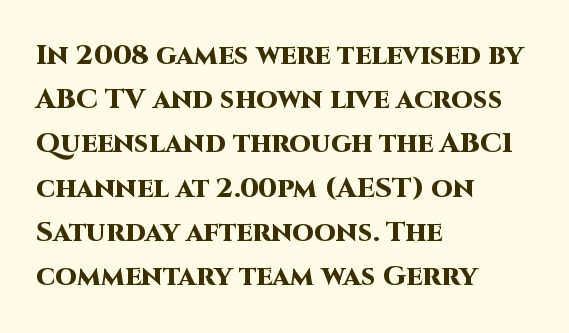
{"serif": "no", "italic": "no", "bold": "yes", "weight": "heavy", "width": "normal", "stroke_contrast": "high", "x_height": "large", "monospaced": "no", "underline": "no", "align": "left", "line_spacing": "normal", "line_spacing_ratio": 1.58, "letter_spacing": "normal", "letter_spacing_em": 0.0, "glyph_px": 28}
